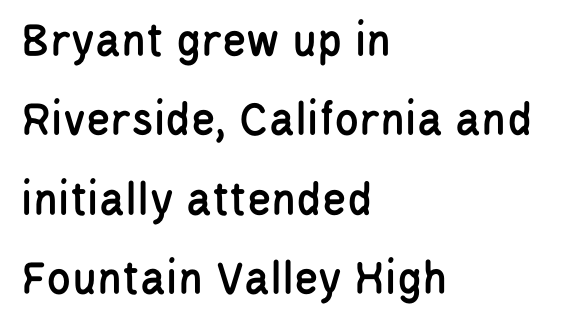
The image shows 50 px condensed sans-serif type, upright; set left-aligned, normal line spacing (1.59x), normal letter spacing, not underlined; low stroke contrast and a large x-height.
